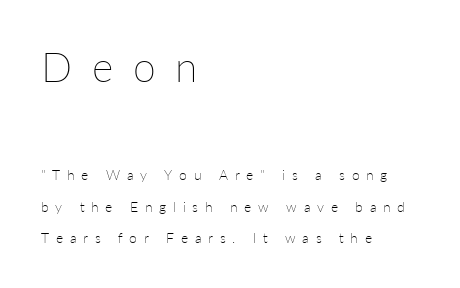
Q: Is the text bold? A: No.
Q: Is the text italic (slanted)? A: No, it is upright.
Q: Is the text underlined? A: No.
Q: How is the paragraph aligned? A: Left-aligned.
Q: Is the spacing between letters normal or unusually wide? A: Unusually wide.
Q: Is the spacing between lines tight, normal or loose? A: Loose.
Q: Which block of text is set in a larger size, the first (top) or the second (bottom)? A: The first (top) one.
Q: Width (condensed, normal, or wide)? A: Normal.
Q: Stroke contrast? A: Low.
Q: x-height? A: Medium.
Q: Monospaced? A: No.
